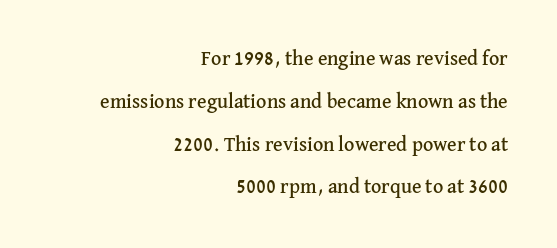
The image shows 20 px text type, upright; set right-aligned, loose line spacing (2.14x), normal letter spacing, not underlined.
